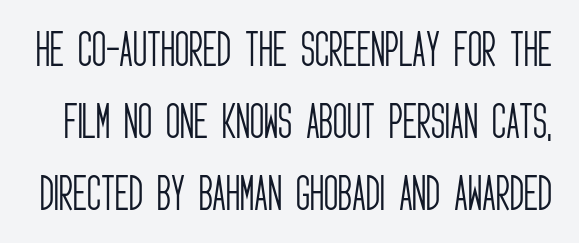
Q: Is the text bold? A: No.
Q: Is the text italic (slanted)? A: No, it is upright.
Q: Is the typeface a serif or a sans-serif typeface? A: Sans-serif.
Q: Is the text underlined? A: No.
Q: Is the spacing between letters normal or unusually wide? A: Normal.
Q: Width (condensed, normal, or wide)? A: Condensed.
Q: Stroke contrast? A: Low.
Q: x-height? A: Large.
Q: Monospaced? A: No.
